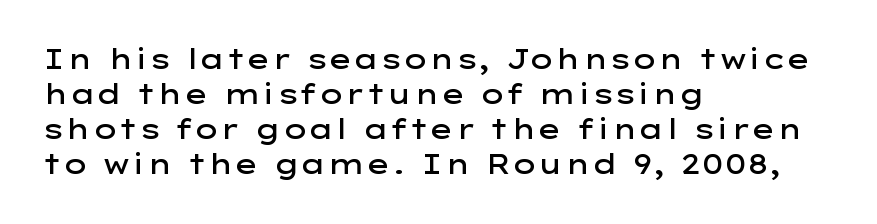
Heft: intermediate — a semibold. How are the letters spaced? Ordinarily, with no added tracking. A typesetter would call this leading conventional body-copy spacing. These lines are set flush left with a ragged right edge. No word sits above an underline. Posture: vertical.
